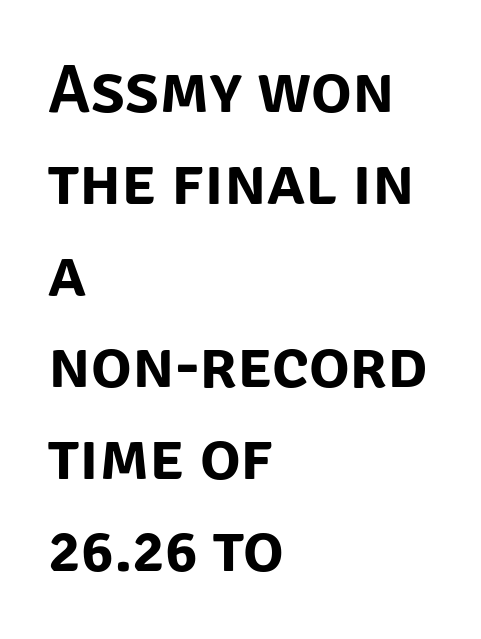
Q: Is the text italic (slanted)? A: No, it is upright.
Q: Is the typeface a serif or a sans-serif typeface? A: Sans-serif.
Q: Is the text underlined? A: No.
Q: How is the paragraph aligned? A: Left-aligned.
Q: Is the spacing between letters normal or unusually wide? A: Normal.
Q: Is the spacing between lines tight, normal or loose? A: Normal.
Q: Width (condensed, normal, or wide)? A: Normal.
Q: Stroke contrast? A: Low.
Q: x-height? A: Large.
Q: Monospaced? A: No.
